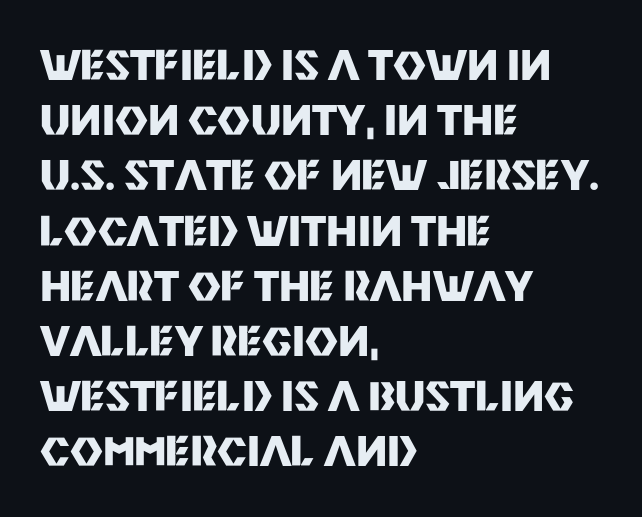
{"serif": "no", "italic": "no", "bold": "yes", "weight": "heavy", "width": "normal", "stroke_contrast": "medium", "x_height": "large", "monospaced": "no", "underline": "no", "align": "left", "line_spacing": "normal", "line_spacing_ratio": 1.38, "letter_spacing": "normal", "letter_spacing_em": 0.0, "glyph_px": 40}
